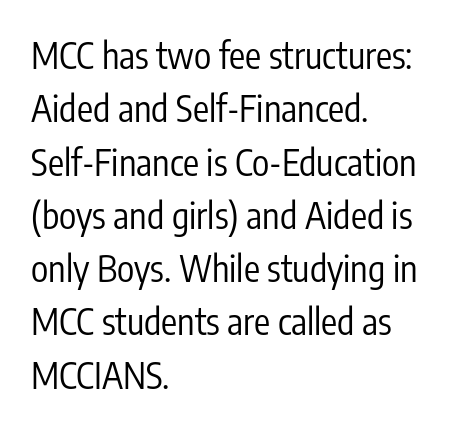
Q: Is the text bold? A: No.
Q: Is the text italic (slanted)? A: No, it is upright.
Q: Is the typeface a serif or a sans-serif typeface? A: Sans-serif.
Q: Is the text underlined? A: No.
Q: How is the paragraph aligned? A: Left-aligned.
Q: Is the spacing between letters normal or unusually wide? A: Normal.
Q: Is the spacing between lines tight, normal or loose? A: Normal.
Q: Width (condensed, normal, or wide)? A: Condensed.
Q: Stroke contrast? A: Low.
Q: x-height? A: Medium.
Q: Monospaced? A: No.
